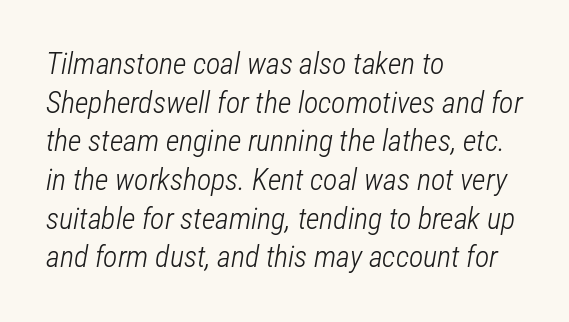
{"italic": "yes", "lean": "right", "slant_degrees": 12, "bold": "no", "weight": "light", "width": "condensed", "stroke_contrast": "low", "x_height": "medium", "monospaced": "no", "underline": "no", "align": "left", "line_spacing": "normal", "line_spacing_ratio": 1.29, "letter_spacing": "normal", "letter_spacing_em": 0.0, "glyph_px": 30}
